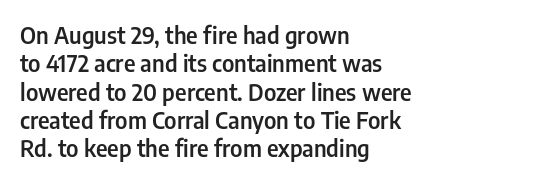
{"italic": "no", "bold": "semi", "underline": "no", "align": "left", "line_spacing_ratio": 1.23, "letter_spacing": "normal", "letter_spacing_em": 0.0, "glyph_px": 23}
